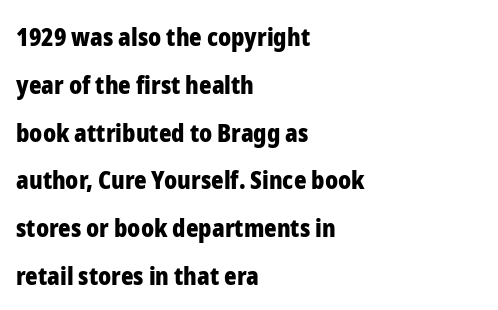
Pretty heavy lettering here — definitely bold. Plain, unruled lines of type. Caption: standard tracking, unaltered. Is the block centered? No — it sits flush against the left margin. No italicization has been applied; the sample stays upright. Rows of type keep a wide berth in the vertical direction.
